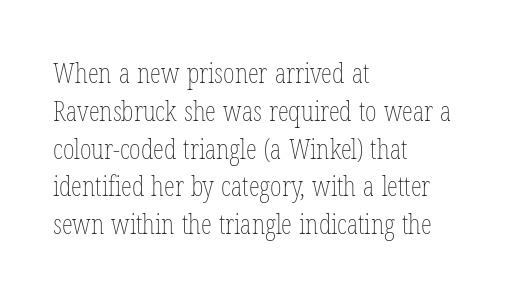
Q: Is the text bold? A: No.
Q: Is the text italic (slanted)? A: No, it is upright.
Q: Is the text underlined? A: No.
Q: How is the paragraph aligned? A: Left-aligned.
Q: Is the spacing between letters normal or unusually wide? A: Normal.
Q: Is the spacing between lines tight, normal or loose? A: Normal.
Q: Width (condensed, normal, or wide)? A: Condensed.
Q: Stroke contrast? A: Low.
Q: x-height? A: Medium.
Q: Monospaced? A: No.
